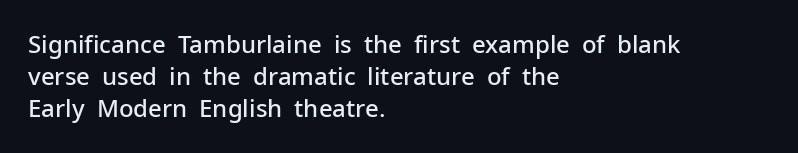
Q: Is the text bold? A: Semi-bold.
Q: Is the text italic (slanted)? A: No, it is upright.
Q: Is the text underlined? A: No.
Q: How is the paragraph aligned? A: Left-aligned.
Q: Is the spacing between letters normal or unusually wide? A: Normal.
Q: Is the spacing between lines tight, normal or loose? A: Normal.
